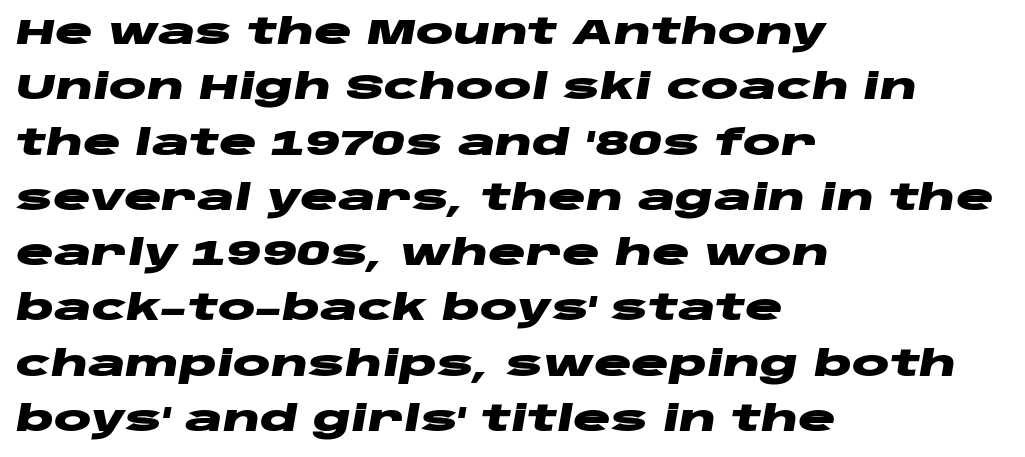
{"italic": "yes", "lean": "right", "slant_degrees": 10, "bold": "yes", "weight": "heavy", "width": "wide", "stroke_contrast": "low", "x_height": "large", "monospaced": "no", "underline": "no", "align": "left", "line_spacing": "normal", "line_spacing_ratio": 1.58, "letter_spacing": "normal", "letter_spacing_em": 0.0, "glyph_px": 35}
